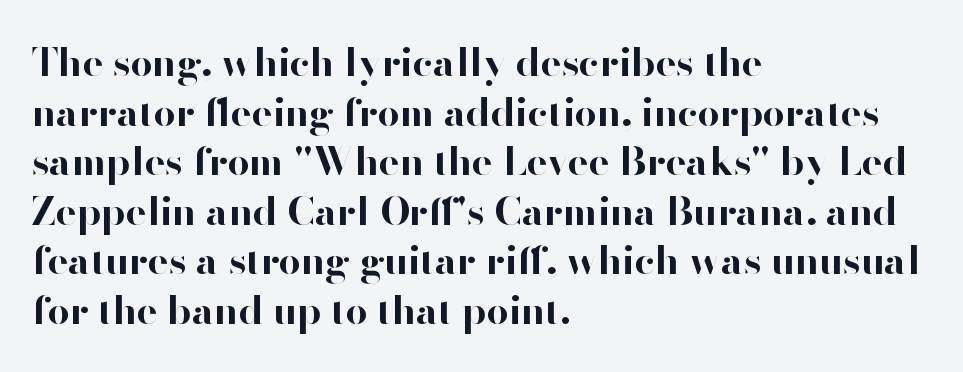
Lines of text with bare space underneath. Posture: straight, roman, zero tilt. The face used here is proportionally spaced, like ordinary book or web type. Classification — sans serif.
